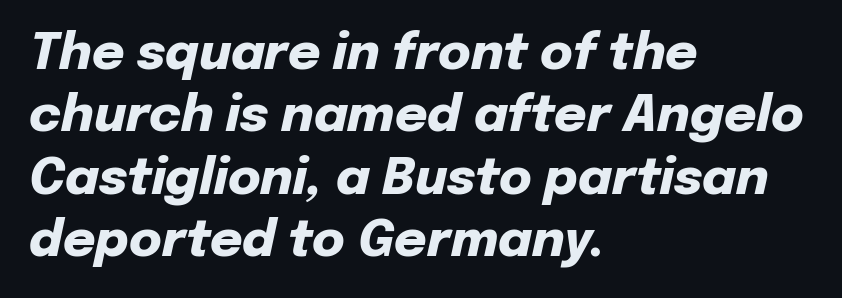
{"italic": "yes", "lean": "right", "slant_degrees": 12, "bold": "yes", "weight": "heavy", "width": "normal", "stroke_contrast": "low", "x_height": "medium", "monospaced": "no", "underline": "no", "align": "left", "line_spacing": "normal", "line_spacing_ratio": 1.25, "letter_spacing": "normal", "letter_spacing_em": 0.0, "glyph_px": 50}
